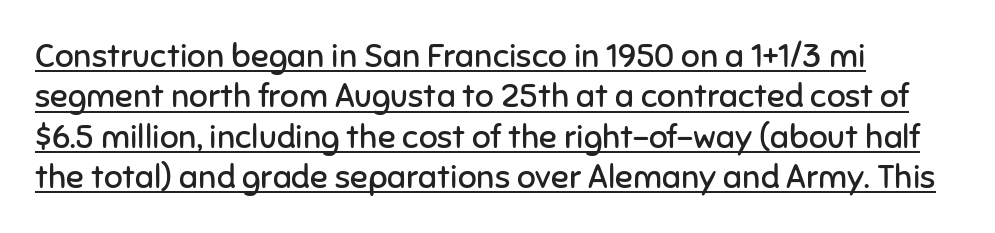
A typesetter would call this proportional, since set widths differ per character. You can see a thin bar hugging the bottom of the glyphs. The type family on display is of the sans-serif kind. Every character sits straight up, as roman type does. The rendering keeps characters at their native spacing.
